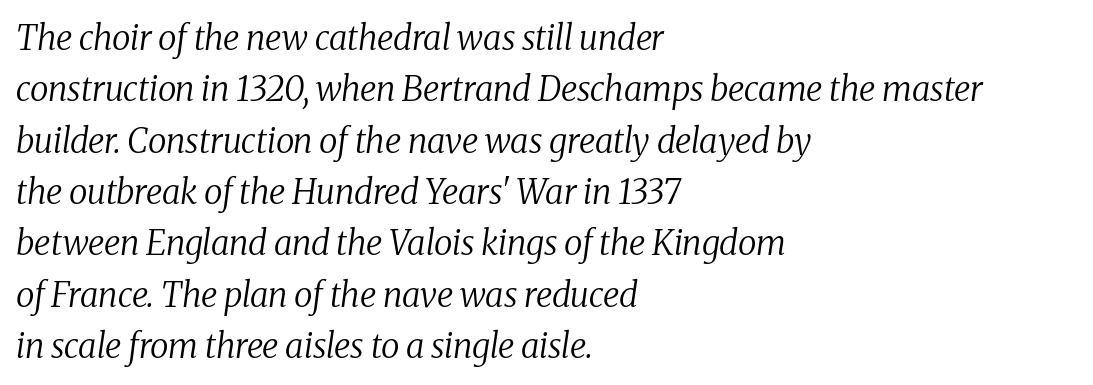
{"serif": "yes", "italic": "yes", "lean": "right", "slant_degrees": 8, "bold": "no", "weight": "regular", "width": "normal", "stroke_contrast": "medium", "x_height": "medium", "monospaced": "no", "underline": "no", "align": "left", "line_spacing": "normal", "line_spacing_ratio": 1.51, "letter_spacing": "normal", "letter_spacing_em": 0.0, "glyph_px": 34}
